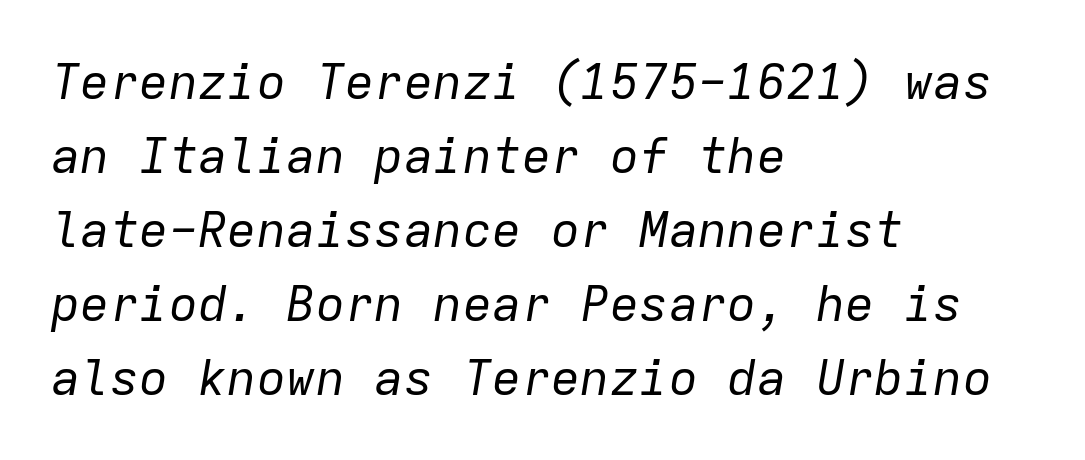
{"italic": "yes", "lean": "right", "slant_degrees": 9, "bold": "no", "weight": "regular", "width": "normal", "stroke_contrast": "low", "x_height": "medium", "monospaced": "yes", "underline": "no", "align": "left", "line_spacing": "normal", "line_spacing_ratio": 1.51, "letter_spacing": "normal", "letter_spacing_em": 0.0, "glyph_px": 49}
